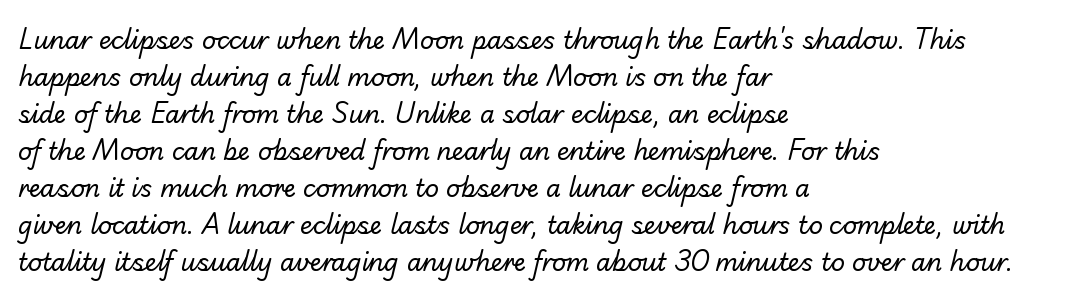
Q: Is the text bold? A: No.
Q: Is the text underlined? A: No.
Q: How is the paragraph aligned? A: Left-aligned.
Q: Is the spacing between letters normal or unusually wide? A: Normal.
Q: Is the spacing between lines tight, normal or loose? A: Normal.
